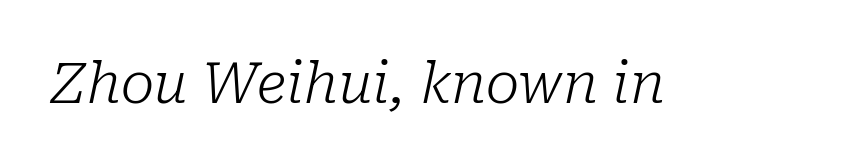
{"serif": "yes", "italic": "yes", "lean": "right", "slant_degrees": 10, "bold": "no", "weight": "light", "width": "normal", "stroke_contrast": "low", "x_height": "medium", "monospaced": "no", "underline": "no", "letter_spacing": "normal", "letter_spacing_em": 0.0, "glyph_px": 56}
